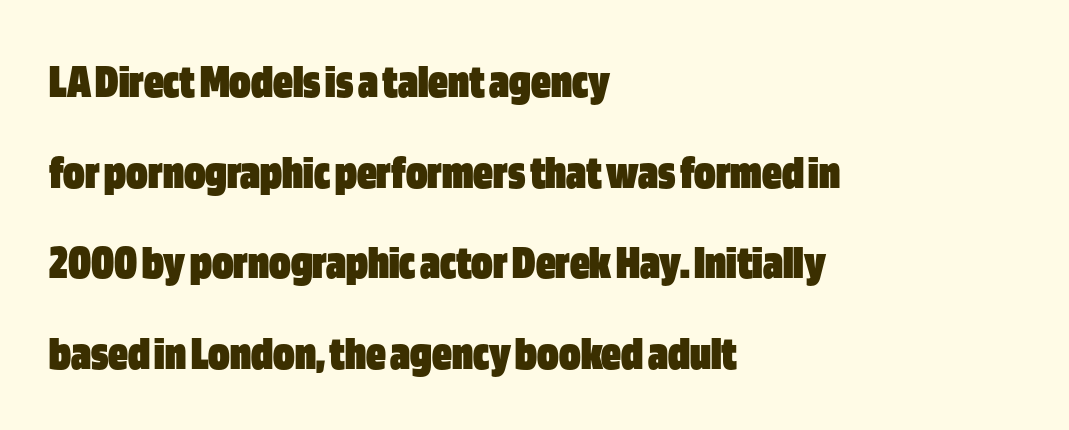
The image shows 49 px heavy, condensed sans-serif type, upright; set left-aligned, line spacing 1.85x, normal letter spacing, not underlined; low stroke contrast and a large x-height.
